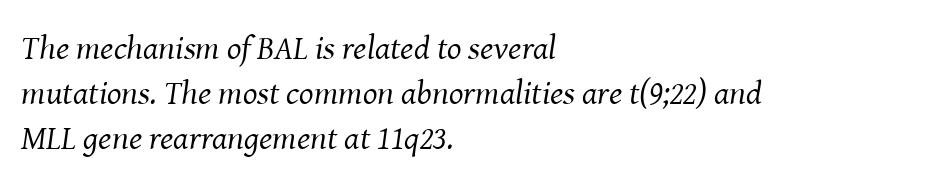
The setting favours the left margin, as ordinary paragraphs usually do. You could call the tracking neutral — neither tight nor loose. Little horizontal feet cap the strokes, marking this as serif type. This is not heavy type; no bold has been used. You could not count columns in this text — the font is proportionally spaced.
